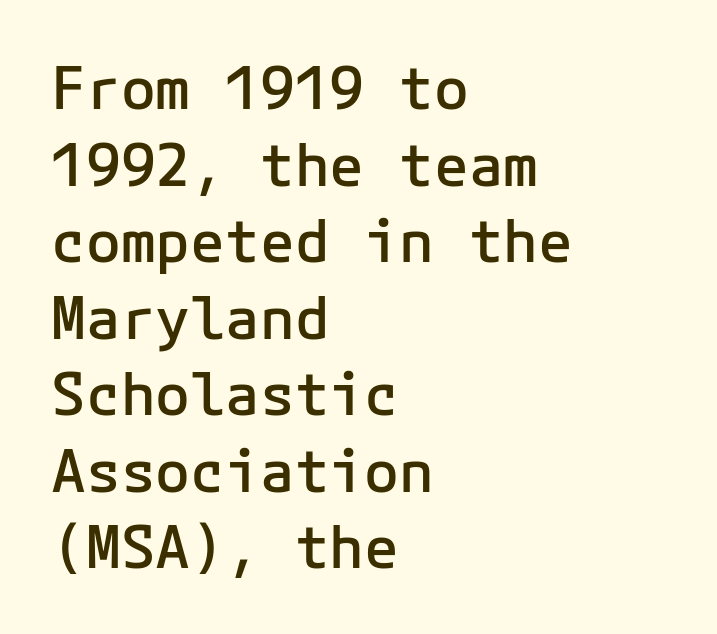
A typesetter would mark this as roman, not italic. You can tell from the bare stems that sans-serif type was used. A classic flush-left, rag-right setting is used for this passage. No word sits above an underline. A normal amount of white space separates one row of letters from the next.
